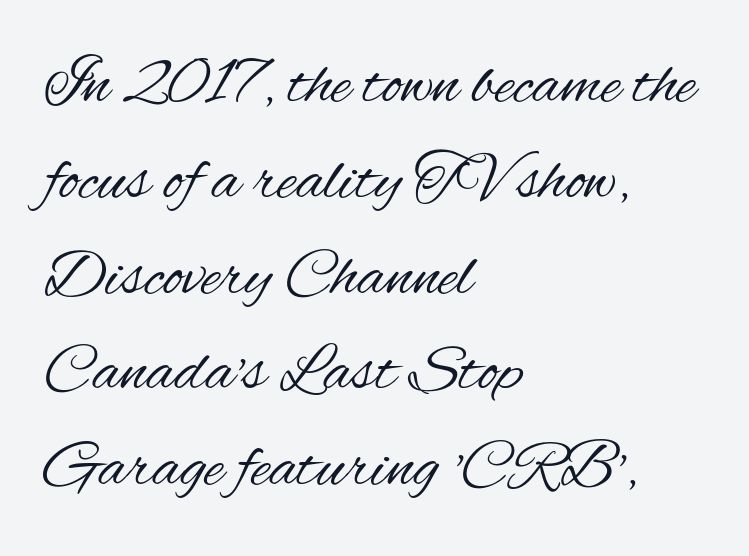
Weight class: somewhere from thin through regular. This sample is left-justified, so line endings fall wherever the words run out. The type is set solid horizontally, with unmodified tracking. The characters display no serif detailing; their extremities are plain.
